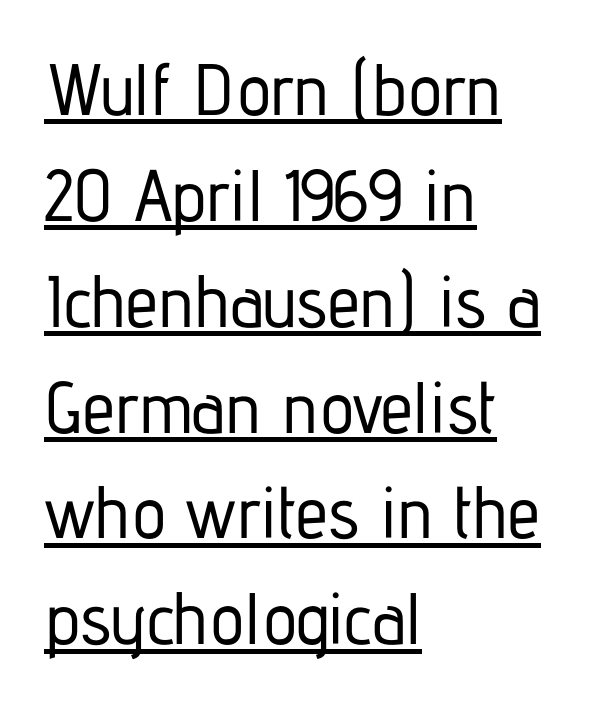
{"serif": "no", "italic": "no", "width": "condensed", "stroke_contrast": "low", "x_height": "medium", "monospaced": "no", "underline": "yes", "align": "left", "line_spacing": "normal", "line_spacing_ratio": 1.45, "letter_spacing": "normal", "letter_spacing_em": 0.0, "glyph_px": 73}
